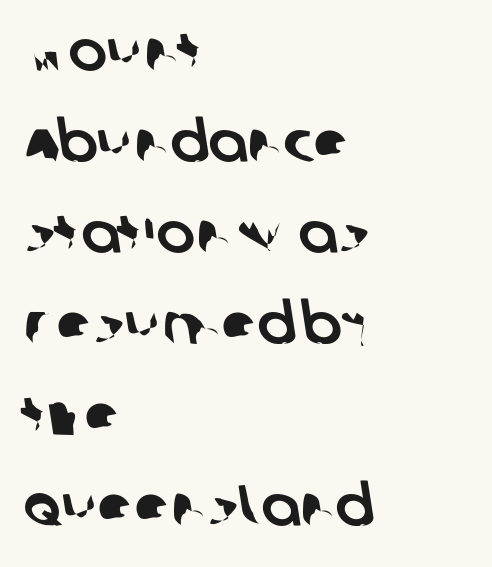
In terms of letterform style, serifs are entirely absent. These lines are rendered in a variable-pitch font. This sample is left-justified, so line endings fall wherever the words run out. Inter-character spacing is left at the font's built-in metrics. Any mark beneath the type? The region is blank. Leading: standard.
